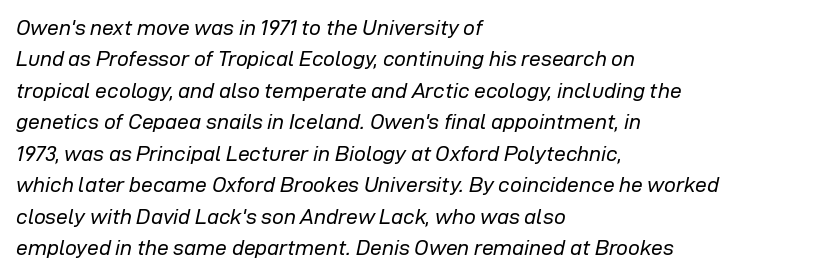
{"italic": "yes", "lean": "right", "slant_degrees": 12, "bold": "no", "underline": "no", "align": "left", "line_spacing": "normal", "line_spacing_ratio": 1.5, "letter_spacing": "normal", "letter_spacing_em": 0.0, "glyph_px": 21}
